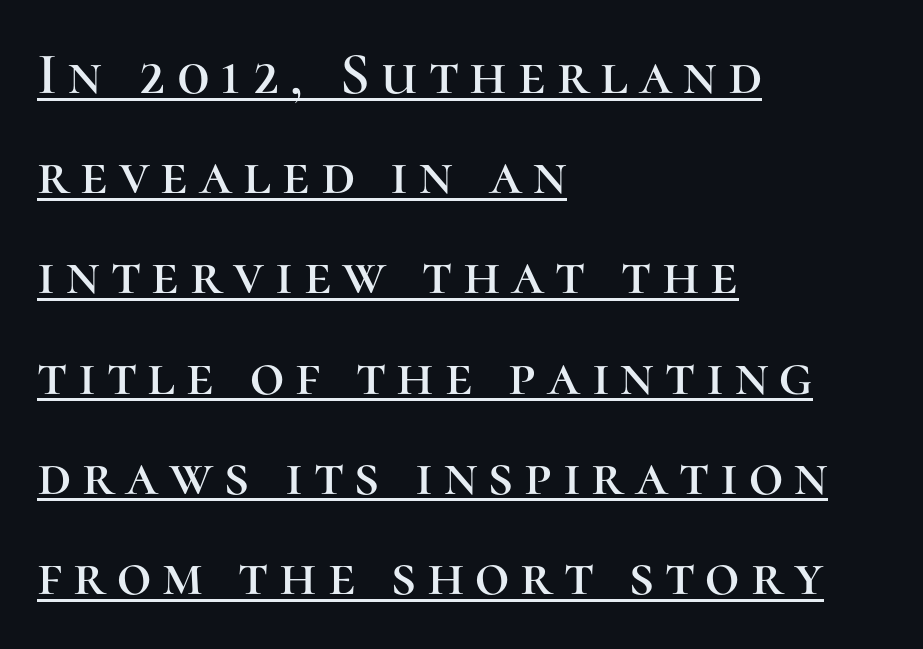
{"serif": "yes", "italic": "no", "width": "normal", "stroke_contrast": "high", "x_height": "medium", "monospaced": "no", "underline": "yes", "align": "left", "line_spacing": "normal", "line_spacing_ratio": 1.67, "glyph_px": 60}
